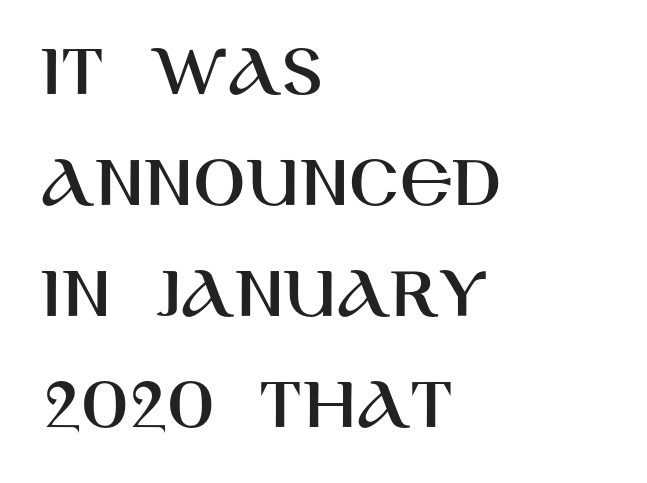
The image shows 77 px sans-serif type, upright; set left-aligned, normal line spacing (1.44x), normal letter spacing, not underlined; high stroke contrast and a large x-height.
